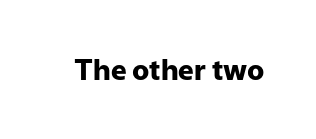
Is the type bold? Yes — the strokes are clearly thick and heavy. In terms of letterspacing, this is plain default setting. The space directly below the letters is spotless. Check where the strokes stop: nothing finishes them off — pure sans. Each letter keeps its own natural width here, so spacing adapts to shape.
